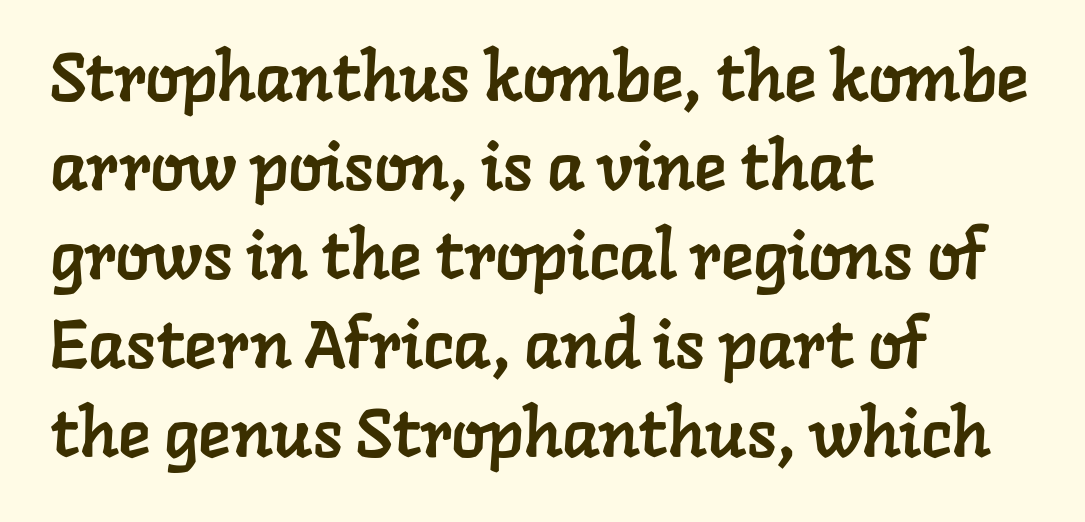
Q: Is the typeface a serif or a sans-serif typeface? A: Serif.
Q: Is the text underlined? A: No.
Q: How is the paragraph aligned? A: Left-aligned.
Q: Is the spacing between letters normal or unusually wide? A: Normal.
Q: Is the spacing between lines tight, normal or loose? A: Normal.
Q: Width (condensed, normal, or wide)? A: Normal.
Q: Stroke contrast? A: Low.
Q: x-height? A: Medium.
Q: Monospaced? A: No.
